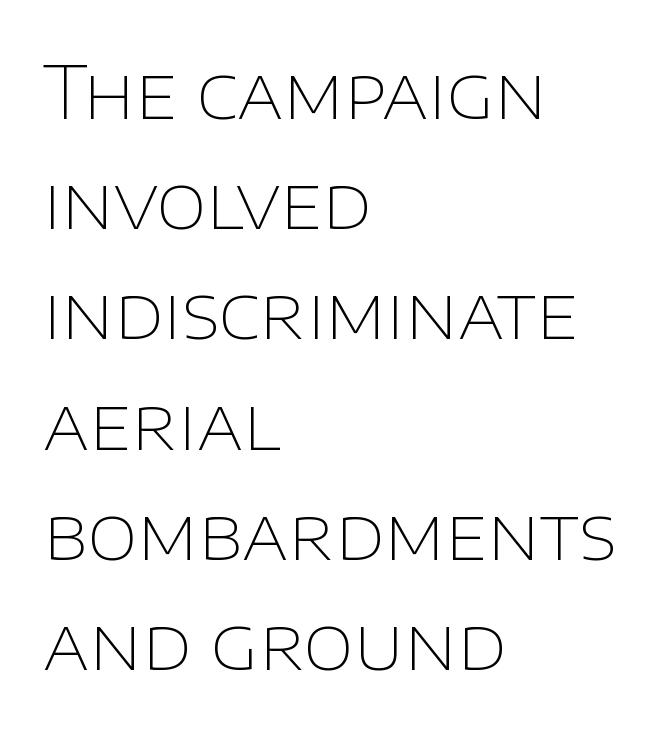
The specimen reads as upright at a glance. Think of a printed novel: that variable character pitch is what you see here. Left-aligned paragraph, ragged on the right. Rows of type keep a routine distance in the vertical direction. Unmarked baselines from the first word to the last.
